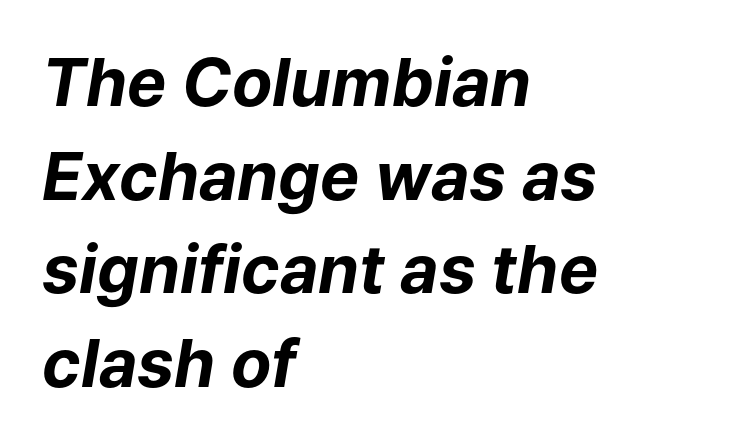
The image shows 66 px bold type, italic (leaning right); set left-aligned, normal line spacing (1.42x), normal letter spacing, not underlined; low stroke contrast and a medium x-height.
